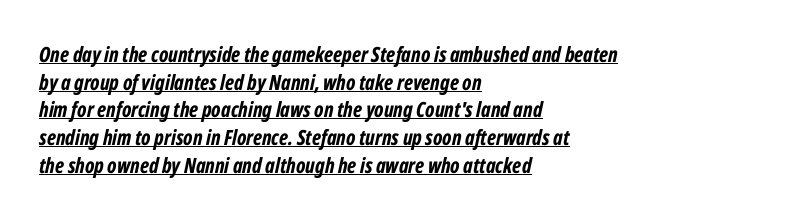
Reading down the block, your eye returns to a fixed left position each line. The sample's only ornament is a line tracing under the words. The text carries the slant typical of an italic or oblique font. Regarding leading, the lines here are spaced in the standard way. In terms of weight, the rendering is a true, heavy bold. No extra tracking has been applied to these lines.
